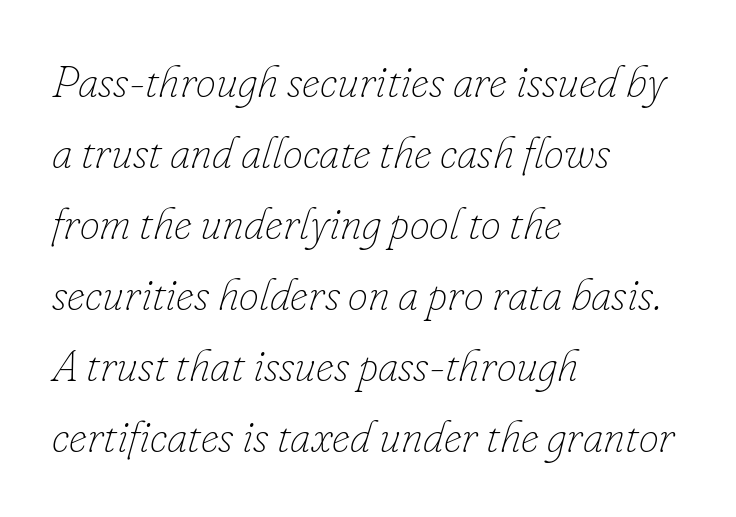
The image shows 45 px thin type, italic (leaning right); set left-aligned, normal line spacing (1.58x), normal letter spacing, not underlined; low stroke contrast and a small x-height.
